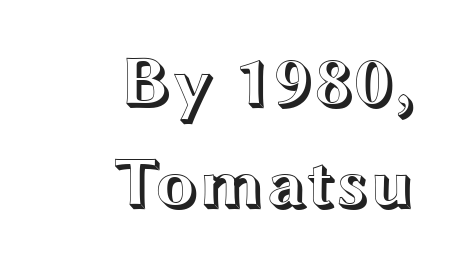
The image shows 71 px wide type, upright; set right-aligned, normal line spacing (1.42x), normal letter spacing, not underlined; a medium x-height.
